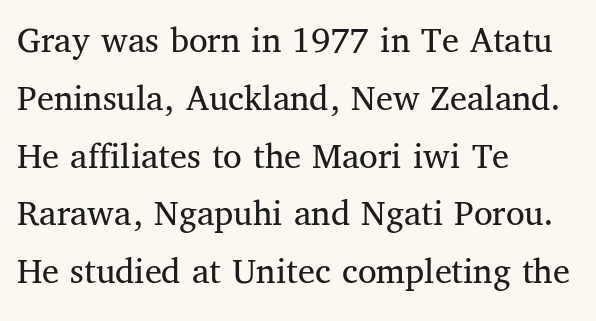
In terms of posture, this sample is upright. Is the letter spacing exaggerated? No — it looks like the ordinary default. Here the designer chose a conventional face with non-uniform glyph widths. The rag falls on the right side of this text block. Notice how descenders clear the ascenders below comfortably — that's standard leading.
